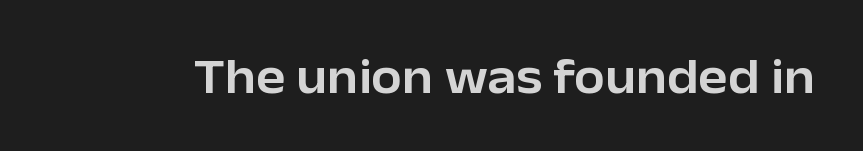
Glyph-to-glyph distance matches everyday printed text. A sans-serif font was chosen for this passage. Unmarked baselines from the first word to the last. The typography opts for an upright posture over an oblique one.
